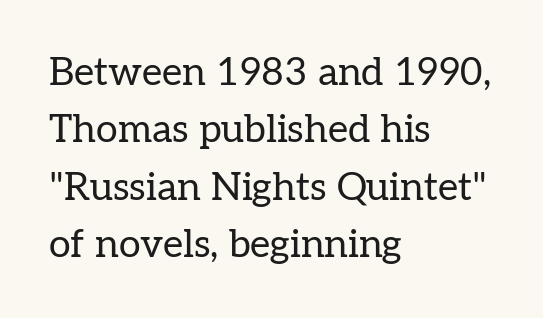
The image shows 39 px regular-weight serif type, upright; set left-aligned, normal line spacing (1.47x), normal letter spacing, not underlined; low stroke contrast and a medium x-height.
